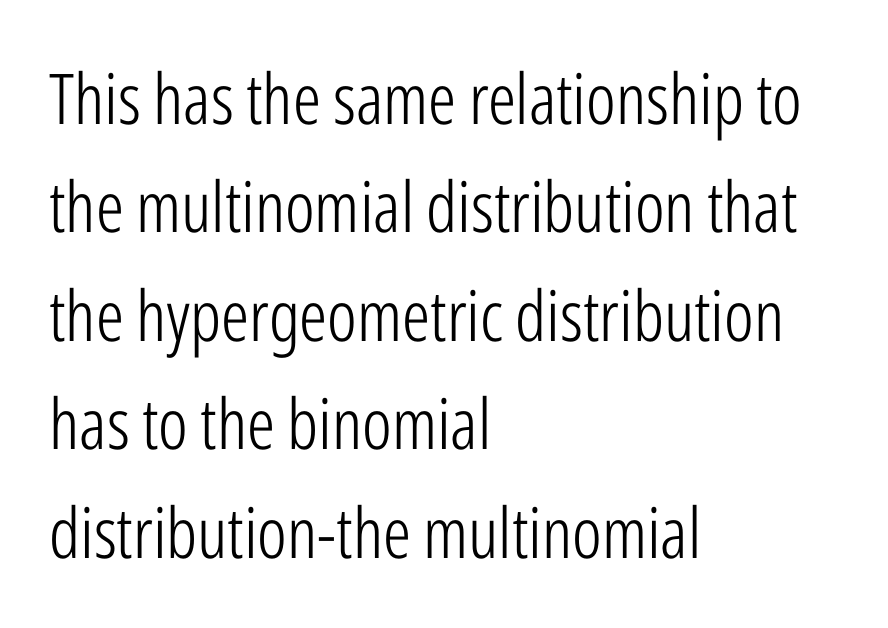
Q: Is the text bold? A: No.
Q: Is the text italic (slanted)? A: No, it is upright.
Q: Is the typeface a serif or a sans-serif typeface? A: Sans-serif.
Q: Is the text underlined? A: No.
Q: How is the paragraph aligned? A: Left-aligned.
Q: Is the spacing between letters normal or unusually wide? A: Normal.
Q: Is the spacing between lines tight, normal or loose? A: Normal.
Q: Width (condensed, normal, or wide)? A: Condensed.
Q: Stroke contrast? A: Low.
Q: x-height? A: Medium.
Q: Monospaced? A: No.
